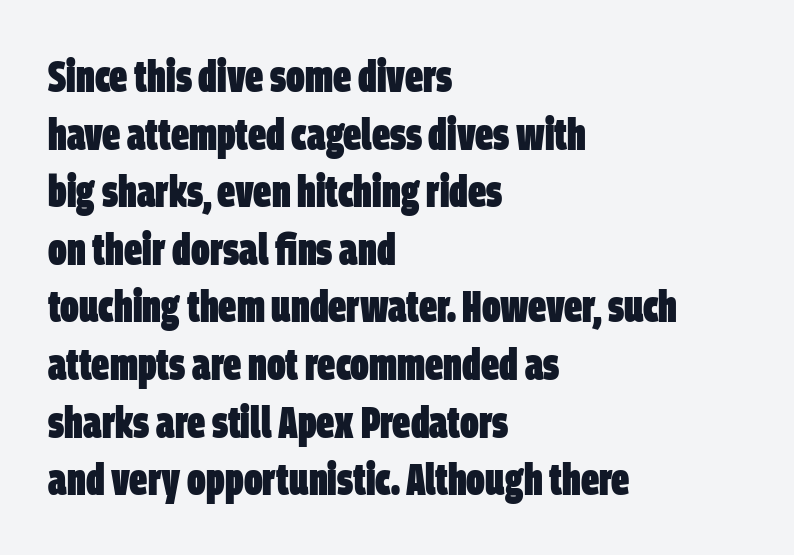
Q: Is the text bold? A: Yes.
Q: Is the typeface a serif or a sans-serif typeface? A: Sans-serif.
Q: Is the text underlined? A: No.
Q: How is the paragraph aligned? A: Left-aligned.
Q: Is the spacing between letters normal or unusually wide? A: Normal.
Q: Is the spacing between lines tight, normal or loose? A: Normal.
Q: Width (condensed, normal, or wide)? A: Condensed.
Q: Stroke contrast? A: Low.
Q: x-height? A: Large.
Q: Monospaced? A: No.
